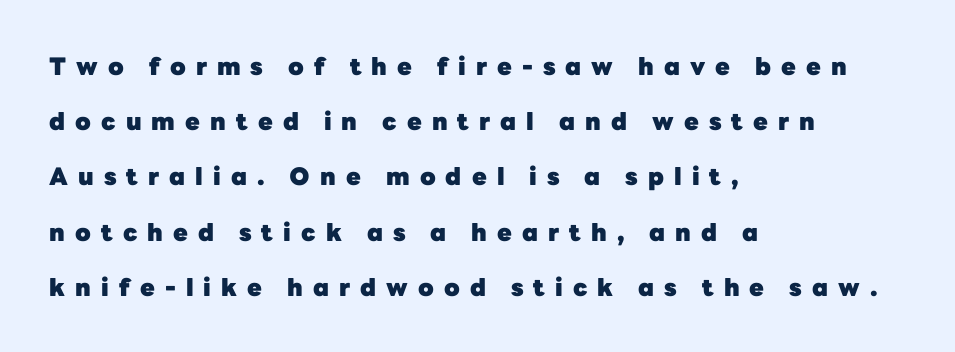
{"italic": "no", "bold": "yes", "underline": "no", "align": "left", "line_spacing": "loose", "line_spacing_ratio": 2.3, "letter_spacing": "wide", "letter_spacing_em": 0.42, "glyph_px": 24}
